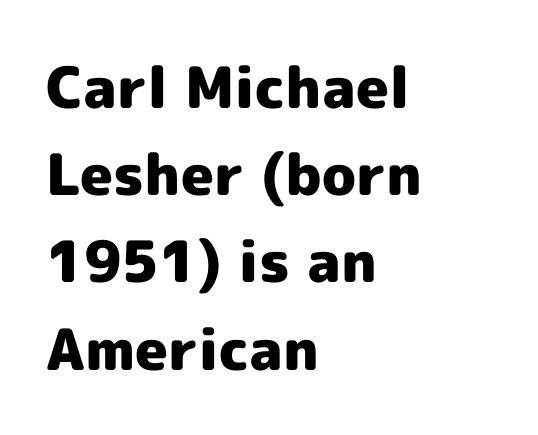
{"serif": "no", "italic": "no", "bold": "yes", "weight": "heavy", "width": "normal", "x_height": "medium", "monospaced": "no", "underline": "no", "align": "left", "line_spacing": "normal", "line_spacing_ratio": 1.53, "letter_spacing": "normal", "letter_spacing_em": 0.0, "glyph_px": 57}
